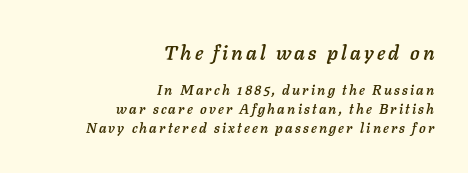
Q: Is the text italic (slanted)? A: Yes, it leans right by about 11 degrees.
Q: Is the text underlined? A: No.
Q: How is the paragraph aligned? A: Right-aligned.
Q: Is the spacing between lines tight, normal or loose? A: Normal.
Q: Which block of text is set in a larger size, the first (top) or the second (bottom)? A: The first (top) one.
